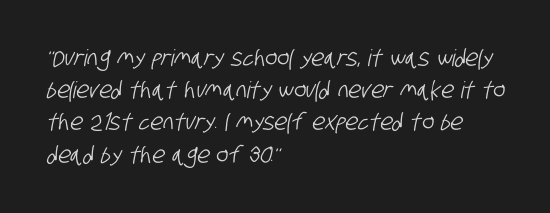
Q: Is the text underlined? A: No.
Q: How is the paragraph aligned? A: Left-aligned.
Q: Is the spacing between letters normal or unusually wide? A: Normal.
Q: Is the spacing between lines tight, normal or loose? A: Normal.
